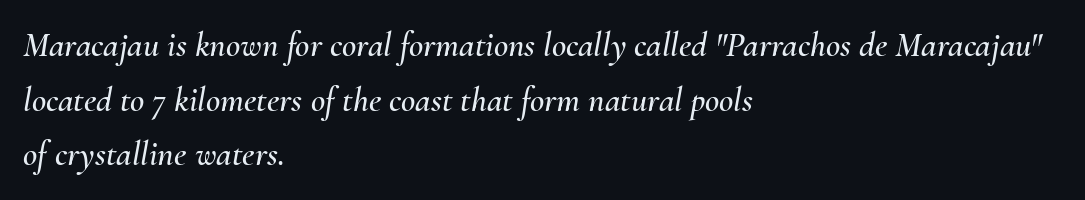
Does extra space separate the letters? No, they use regular spacing. Yep, that's italic — everything's leaning. Line beginnings align vertically; line endings do not. Regular leading. Descenders hang freely into open space.
